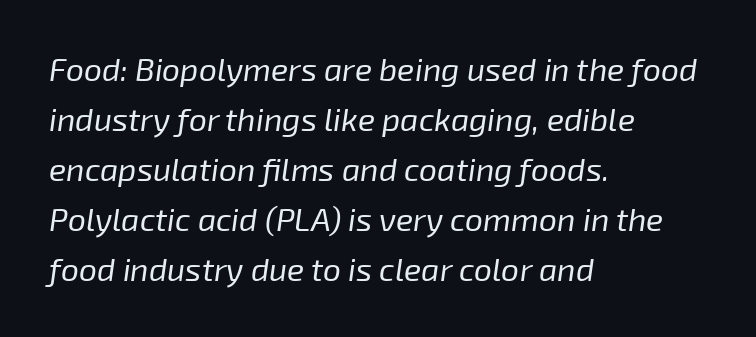
{"italic": "yes", "lean": "right", "slant_degrees": 8, "bold": "no", "weight": "regular", "width": "normal", "stroke_contrast": "low", "x_height": "medium", "monospaced": "no", "underline": "no", "align": "left", "line_spacing": "normal", "line_spacing_ratio": 1.56, "letter_spacing": "normal", "letter_spacing_em": 0.0, "glyph_px": 32}
